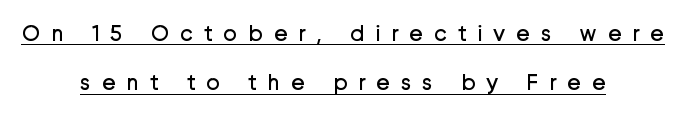
{"italic": "no", "bold": "no", "underline": "yes", "align": "center", "line_spacing": "loose", "line_spacing_ratio": 2.14, "letter_spacing": "wide", "letter_spacing_em": 0.47, "glyph_px": 23}
